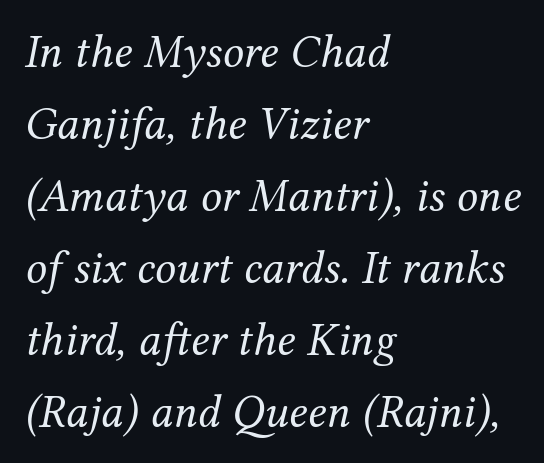
{"serif": "yes", "italic": "yes", "lean": "right", "slant_degrees": 12, "bold": "no", "weight": "regular", "width": "normal", "stroke_contrast": "medium", "x_height": "medium", "monospaced": "no", "underline": "no", "align": "left", "line_spacing": "normal", "line_spacing_ratio": 1.53, "letter_spacing": "normal", "letter_spacing_em": 0.0, "glyph_px": 47}
